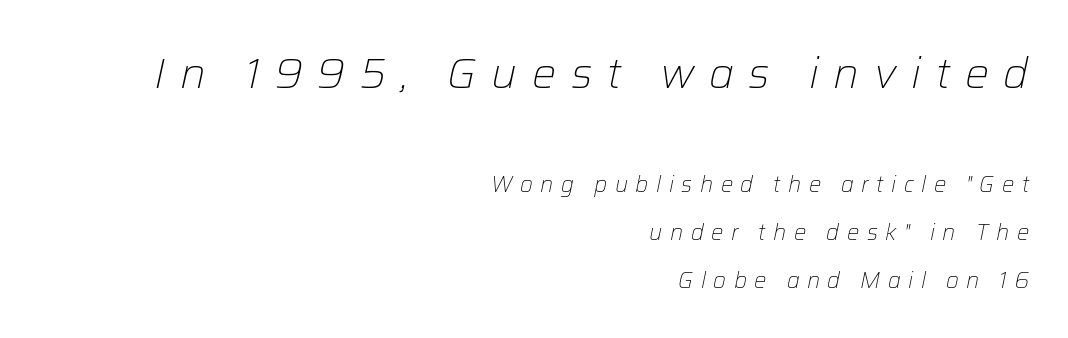
Q: Is the text bold? A: No.
Q: Is the text italic (slanted)? A: Yes, it leans right by about 12 degrees.
Q: Is the text underlined? A: No.
Q: How is the paragraph aligned? A: Right-aligned.
Q: Is the spacing between letters normal or unusually wide? A: Unusually wide.
Q: Is the spacing between lines tight, normal or loose? A: Loose.
Q: Which block of text is set in a larger size, the first (top) or the second (bottom)? A: The first (top) one.
Q: Width (condensed, normal, or wide)? A: Normal.
Q: Stroke contrast? A: Low.
Q: x-height? A: Medium.
Q: Monospaced? A: No.
